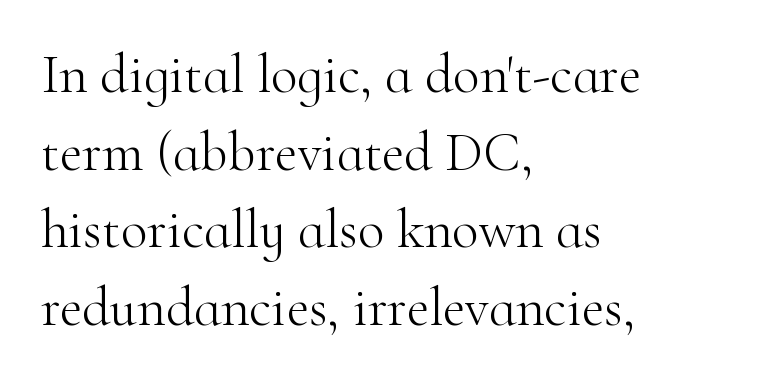
Q: Is the text bold? A: No.
Q: Is the text italic (slanted)? A: No, it is upright.
Q: Is the typeface a serif or a sans-serif typeface? A: Serif.
Q: Is the text underlined? A: No.
Q: How is the paragraph aligned? A: Left-aligned.
Q: Is the spacing between letters normal or unusually wide? A: Normal.
Q: Is the spacing between lines tight, normal or loose? A: Normal.
Q: Width (condensed, normal, or wide)? A: Normal.
Q: Stroke contrast? A: High.
Q: x-height? A: Small.
Q: Monospaced? A: No.
